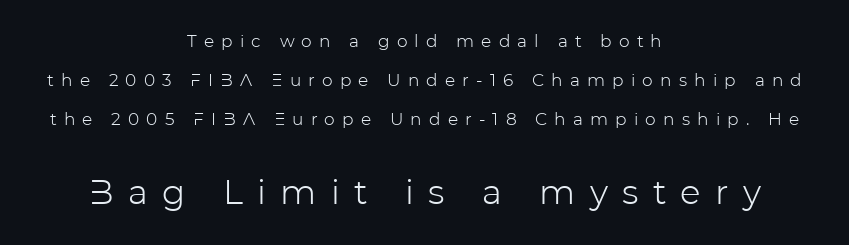
Q: Is the text bold? A: No.
Q: Is the text italic (slanted)? A: No, it is upright.
Q: Is the typeface a serif or a sans-serif typeface? A: Sans-serif.
Q: Is the text underlined? A: No.
Q: How is the paragraph aligned? A: Centered.
Q: Is the spacing between letters normal or unusually wide? A: Unusually wide.
Q: Is the spacing between lines tight, normal or loose? A: Loose.
Q: Which block of text is set in a larger size, the first (top) or the second (bottom)? A: The second (bottom) one.
Q: Width (condensed, normal, or wide)? A: Normal.
Q: Stroke contrast? A: Low.
Q: x-height? A: Medium.
Q: Monospaced? A: No.
